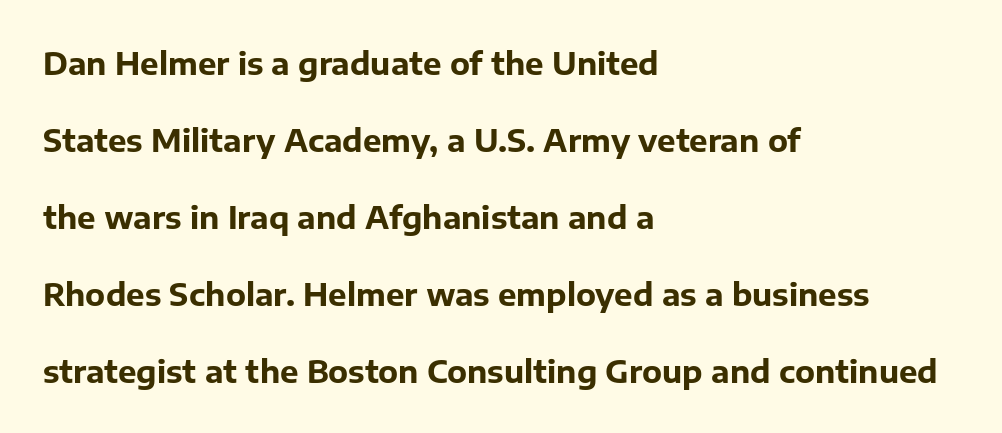
Q: Is the text bold? A: Yes.
Q: Is the text italic (slanted)? A: No, it is upright.
Q: Is the typeface a serif or a sans-serif typeface? A: Sans-serif.
Q: Is the text underlined? A: No.
Q: How is the paragraph aligned? A: Left-aligned.
Q: Is the spacing between letters normal or unusually wide? A: Normal.
Q: Is the spacing between lines tight, normal or loose? A: Loose.
Q: Width (condensed, normal, or wide)? A: Normal.
Q: Stroke contrast? A: Low.
Q: x-height? A: Medium.
Q: Monospaced? A: No.
